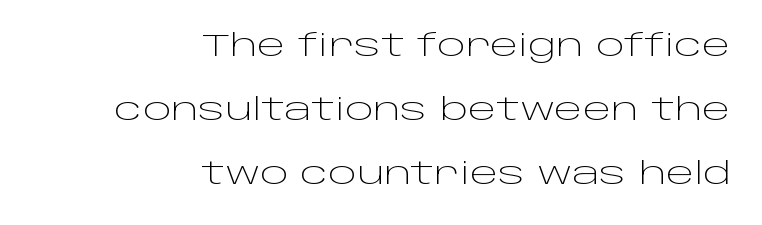
Q: Is the text bold? A: No.
Q: Is the text italic (slanted)? A: No, it is upright.
Q: Is the typeface a serif or a sans-serif typeface? A: Sans-serif.
Q: Is the text underlined? A: No.
Q: How is the paragraph aligned? A: Right-aligned.
Q: Is the spacing between letters normal or unusually wide? A: Normal.
Q: Is the spacing between lines tight, normal or loose? A: Loose.
Q: Width (condensed, normal, or wide)? A: Wide.
Q: Stroke contrast? A: Low.
Q: x-height? A: Large.
Q: Monospaced? A: No.
